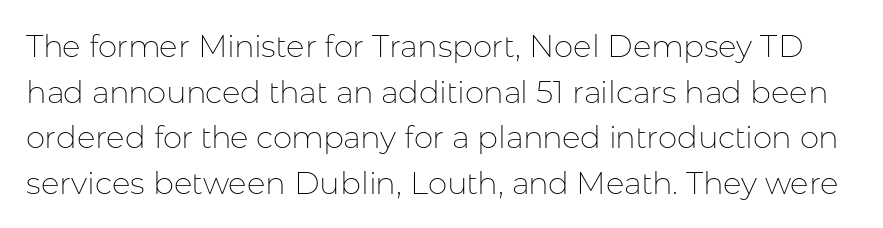
The image shows 31 px thin sans-serif type, upright; set normal line spacing (1.47x), normal letter spacing, not underlined; low stroke contrast and a medium x-height.
